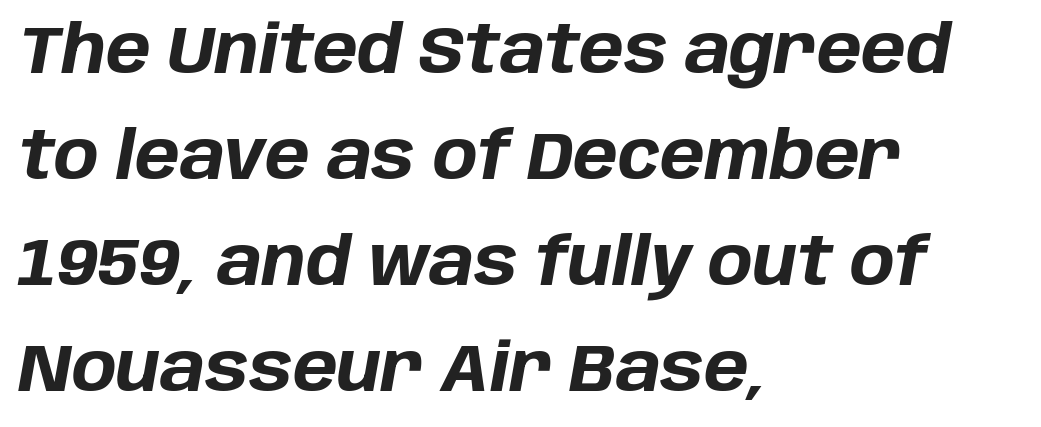
An italicized treatment has been applied to the whole sample. The leading is moderate, giving the passage an even texture. The baseline area is clear. Each letter keeps its own natural width here, so spacing adapts to shape. Summary of weight: heavy, a full bold. Is the letter spacing exaggerated? No — it looks like the ordinary default.
